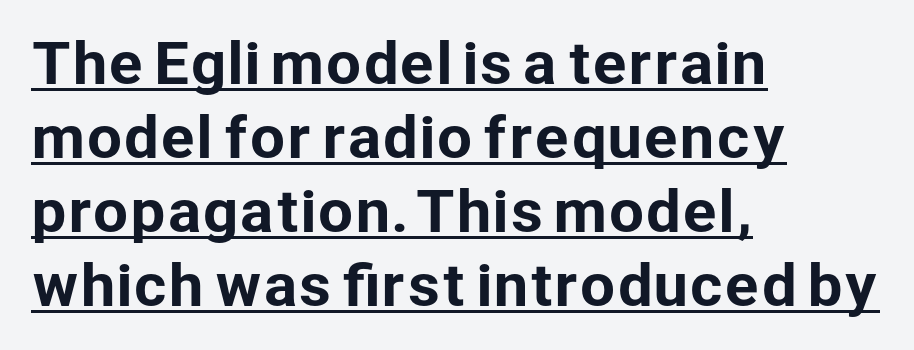
Q: Is the text italic (slanted)? A: No, it is upright.
Q: Is the typeface a serif or a sans-serif typeface? A: Sans-serif.
Q: Is the text underlined? A: Yes.
Q: How is the paragraph aligned? A: Left-aligned.
Q: Is the spacing between letters normal or unusually wide? A: Normal.
Q: Is the spacing between lines tight, normal or loose? A: Normal.
Q: Width (condensed, normal, or wide)? A: Normal.
Q: Stroke contrast? A: Low.
Q: x-height? A: Medium.
Q: Monospaced? A: No.
